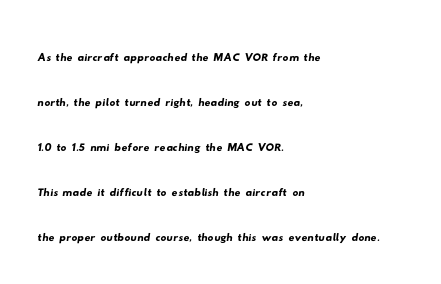
The image shows 29 px wide sans-serif type; set left-aligned, normal line spacing (1.55x), normal letter spacing, not underlined; low stroke contrast and a small x-height.
